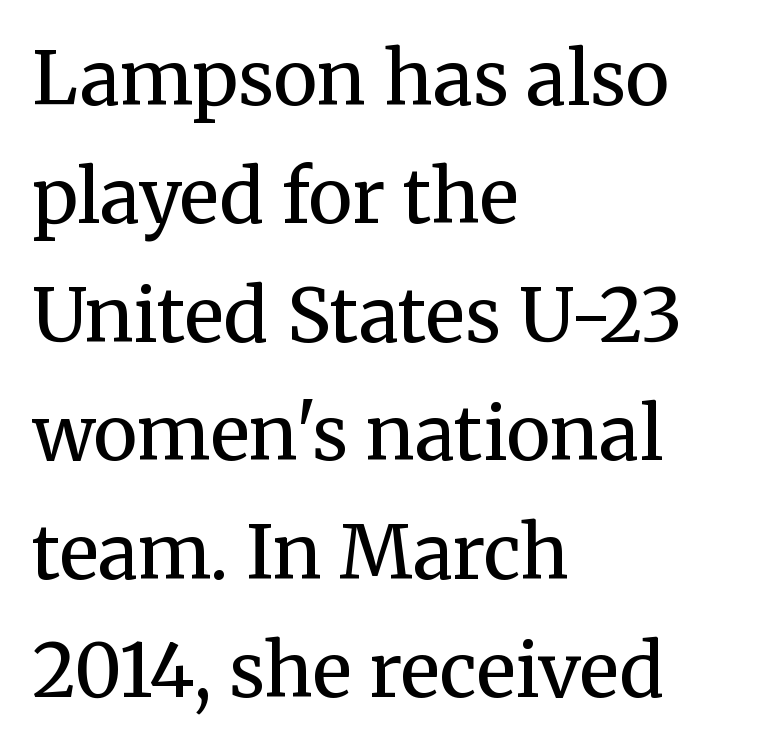
Q: Is the text bold? A: No.
Q: Is the text italic (slanted)? A: No, it is upright.
Q: Is the typeface a serif or a sans-serif typeface? A: Serif.
Q: Is the text underlined? A: No.
Q: How is the paragraph aligned? A: Left-aligned.
Q: Is the spacing between letters normal or unusually wide? A: Normal.
Q: Is the spacing between lines tight, normal or loose? A: Normal.
Q: Width (condensed, normal, or wide)? A: Normal.
Q: Stroke contrast? A: Medium.
Q: x-height? A: Medium.
Q: Monospaced? A: No.
